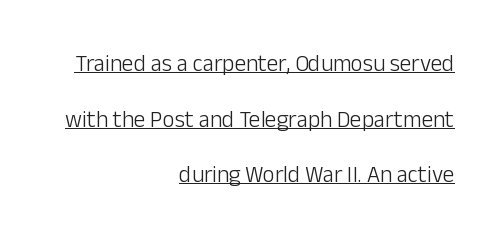
Whoever set this chose breathing room over compactness in the vertical rhythm. Students, note that the glyphs here touch the page at normal intervals. Compared with a flush-left layout, this one pins lines to the opposite, right side. The font sits on the lighter half of the weight spectrum, regular included. The string is rendered with underlining switched on. The typography opts for an upright posture over an oblique one.
